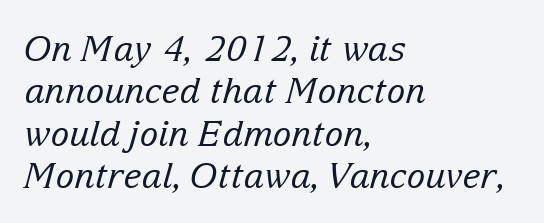
Is the type slanted? Yes — the strokes lean at a clear angle. Bold? No — there's no thickening of the strokes. The letters carry serifs — small finishing strokes at the ends of their stems. Just letters on the line, the space beneath them empty. The rendering uses natural spacing where letterforms have individual widths. Caption: standard tracking, unaltered.
